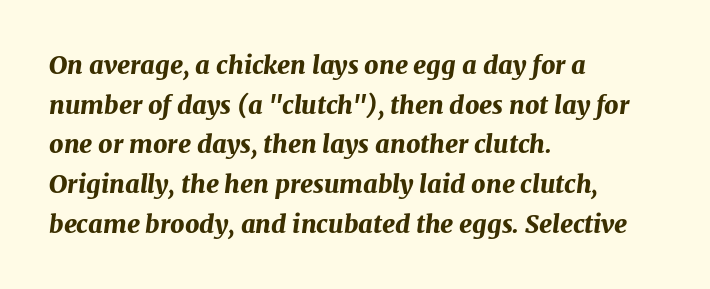
{"italic": "yes", "lean": "right", "slant_degrees": 7, "bold": "yes", "underline": "no", "align": "left", "line_spacing": "normal", "line_spacing_ratio": 1.59, "letter_spacing": "normal", "letter_spacing_em": 0.0, "glyph_px": 25}
